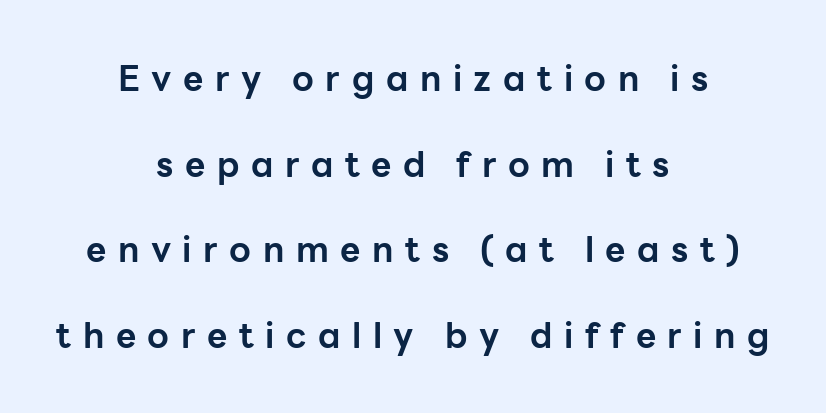
{"serif": "no", "italic": "no", "bold": "yes", "weight": "bold", "width": "normal", "stroke_contrast": "low", "x_height": "medium", "monospaced": "no", "underline": "no", "align": "center", "line_spacing": "loose", "line_spacing_ratio": 2.45, "letter_spacing": "wide", "letter_spacing_em": 0.33, "glyph_px": 35}
